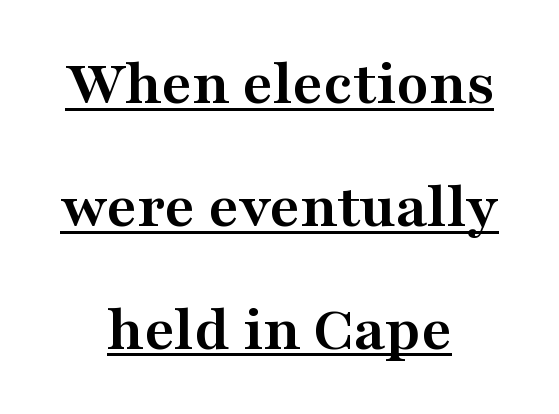
The image shows 66 px semibold, wide serif type, upright; set centered, line spacing 1.86x, normal letter spacing, underlined; medium stroke contrast and a medium x-height.
